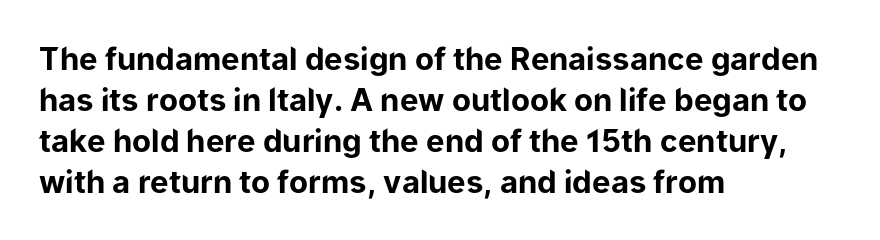
The image shows 31 px bold sans-serif type, upright; set left-aligned, normal line spacing (1.32x), normal letter spacing, not underlined; low stroke contrast and a medium x-height.
